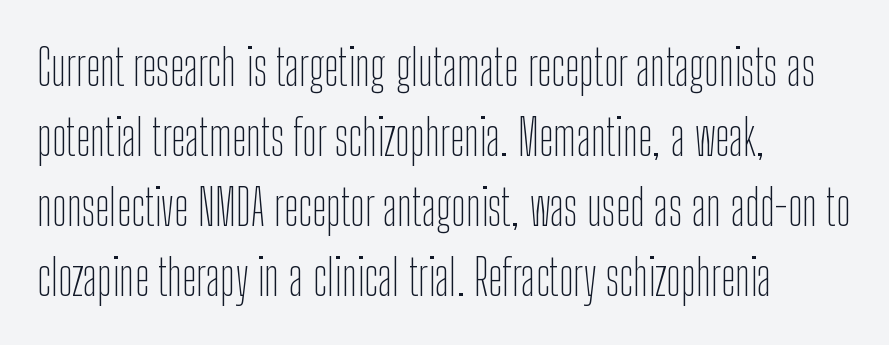
The image shows 49 px thin, condensed sans-serif type, upright; set left-aligned, normal line spacing (1.43x), normal letter spacing, not underlined; low stroke contrast and a medium x-height.
